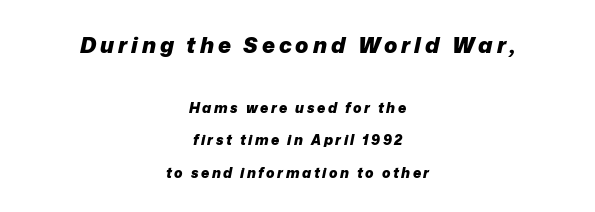
The image shows 22 px bold type, italic (leaning right); set centered, loose line spacing (2.3x), not underlined; the first (top) block is 1.57x larger.
